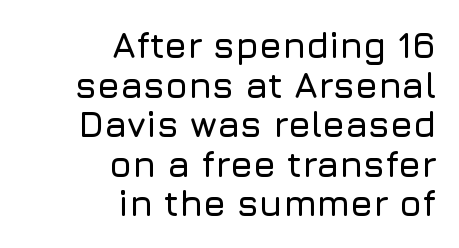
These lines were composed using upright roman letters. Words appear dense and cohesive because spacing is normal. The foot of each line stays bare and open. Notice how descenders almost collide with the ascenders below — that's tight leading.
